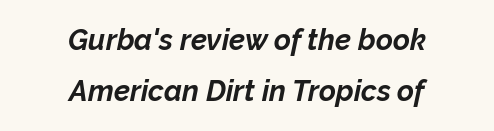
Q: Is the text bold? A: Yes.
Q: Is the text italic (slanted)? A: Yes, it leans right by about 12 degrees.
Q: Is the text underlined? A: No.
Q: How is the paragraph aligned? A: Centered.
Q: Is the spacing between letters normal or unusually wide? A: Normal.
Q: Width (condensed, normal, or wide)? A: Normal.
Q: Stroke contrast? A: Low.
Q: x-height? A: Medium.
Q: Monospaced? A: No.
